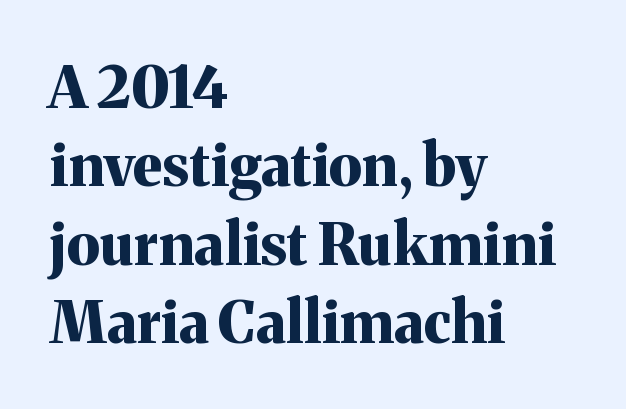
The passage shown stacks its lines at a standard gap. The specimen omits any rule beneath the text block's lines. Compared with typical body copy, the letter spacing here is the same. Compared with a centered layout, this one pins lines to the left instead.
